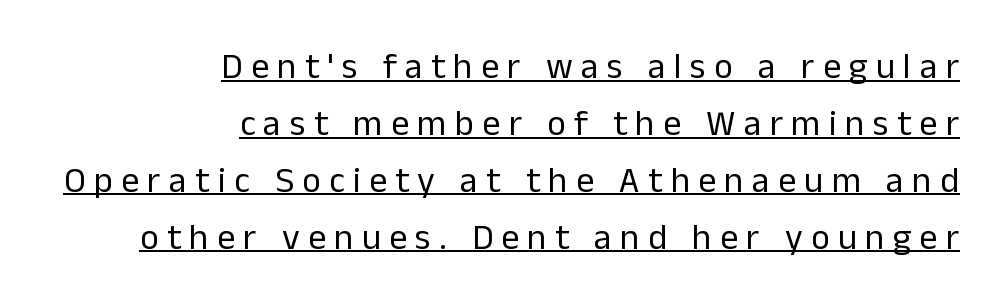
{"serif": "no", "italic": "no", "bold": "no", "weight": "regular", "width": "normal", "stroke_contrast": "low", "x_height": "medium", "monospaced": "no", "underline": "yes", "align": "right", "line_spacing": "normal", "line_spacing_ratio": 1.58, "letter_spacing": "wide", "letter_spacing_em": 0.23, "glyph_px": 36}
